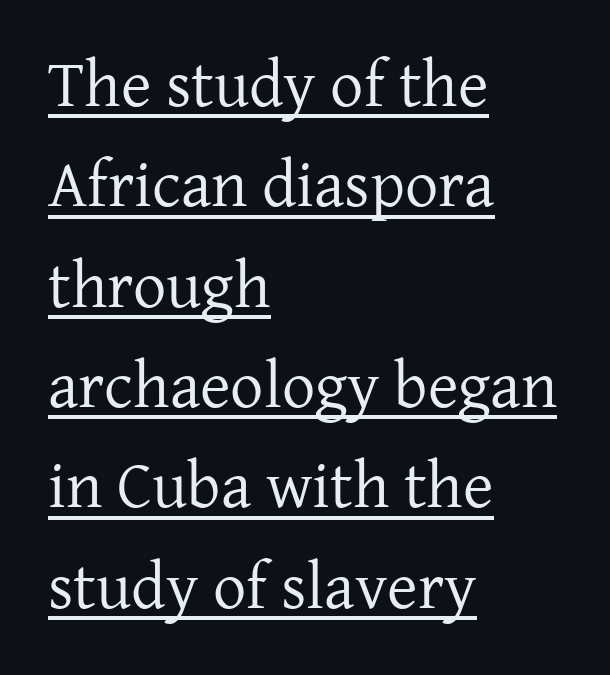
The specimen reads as upright at a glance. Students, observe: this is what conventionally led text looks like. The letters advance in unequal steps, a hallmark of proportional type. Stroke thickness stays within the range of a standard reading face or lighter. Line starts are locked; line ends wander.
